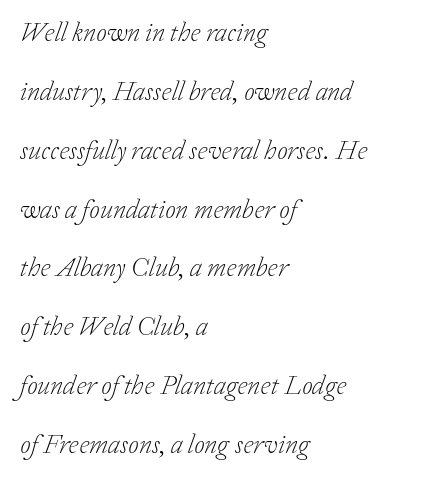
Q: Is the text bold? A: No.
Q: Is the text italic (slanted)? A: Yes, it leans right by about 20 degrees.
Q: Is the text underlined? A: No.
Q: How is the paragraph aligned? A: Left-aligned.
Q: Is the spacing between letters normal or unusually wide? A: Normal.
Q: Is the spacing between lines tight, normal or loose? A: Loose.
